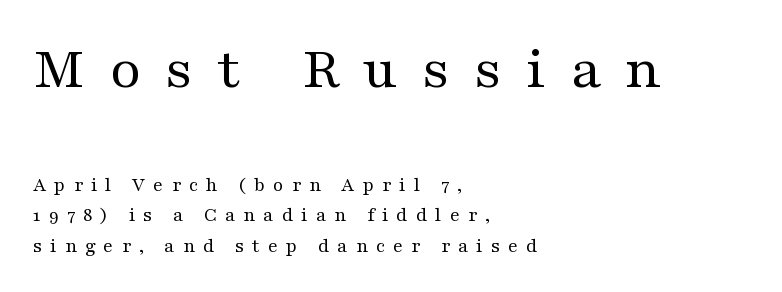
Compared with a centered layout, this one pins lines to the left instead. Here the glyphs are tracked loosely, breaking word shapes into spaced letters. Descenders are the only things crossing below the line. Character widths vary here, with narrow letters taking less room than wide ones. This block has exactly the height ordinary leading produces. The text was rendered using a seriffed face with decorative stroke endings.
